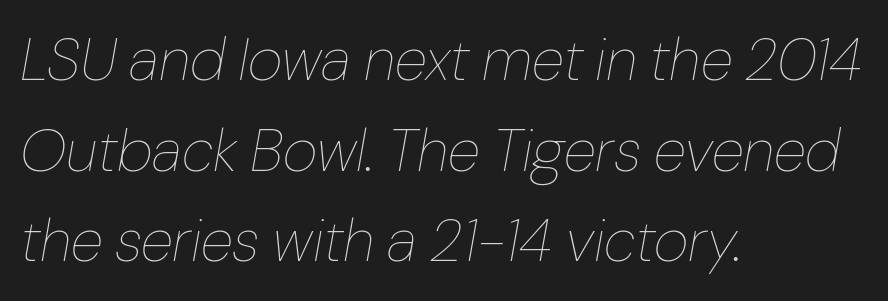
The image shows 60 px thin type, italic (leaning right); set left-aligned, normal line spacing (1.51x), normal letter spacing, not underlined; low stroke contrast and a medium x-height.
